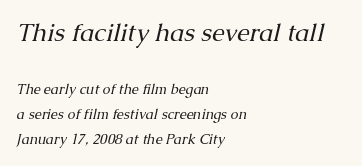
Weight: not bold — regular or lighter. Standard letterfit; no display-style spreading of the glyphs. This is oblique type, the kind used for emphasis or titles. All the whitespace from short lines collects on the right. Type size steps down from the first block to the second. Letters rest on an invisible, unmarked baseline.
